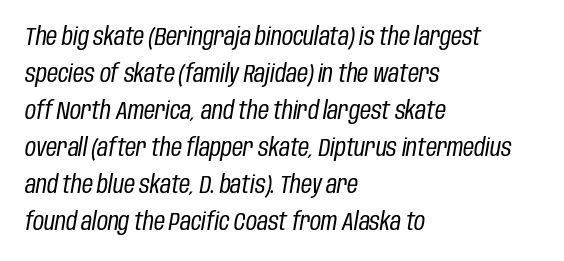
{"italic": "yes", "lean": "right", "slant_degrees": 10, "bold": "no", "underline": "no", "align": "left", "line_spacing": "normal", "line_spacing_ratio": 1.54, "letter_spacing": "normal", "letter_spacing_em": 0.0, "glyph_px": 24}
